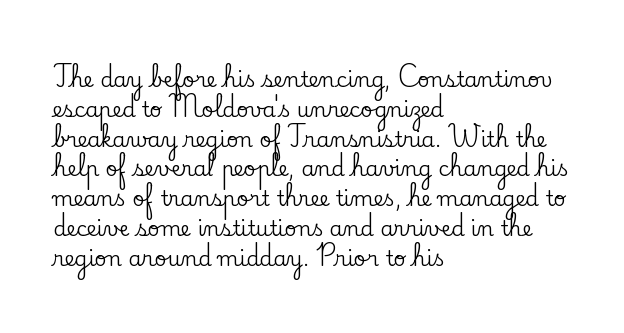
Which margin do the lines hug? The left one — the right edge is uneven. The letters stand upright; this is a roman face. Any mark beneath the type? The region is blank. The space between consecutive lines is moderate. No extra tracking has been applied to these lines.
